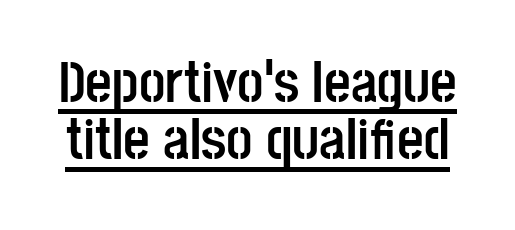
{"serif": "no", "italic": "no", "bold": "yes", "weight": "semibold", "width": "condensed", "stroke_contrast": "low", "x_height": "large", "monospaced": "no", "underline": "yes", "line_spacing": "tight", "line_spacing_ratio": 0.99, "letter_spacing": "normal", "letter_spacing_em": 0.0, "glyph_px": 58}
